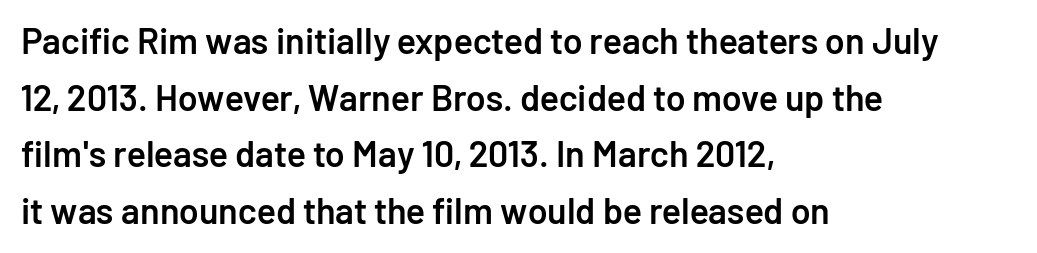
Q: Is the text bold? A: Semi-bold.
Q: Is the text italic (slanted)? A: No, it is upright.
Q: Is the typeface a serif or a sans-serif typeface? A: Sans-serif.
Q: Is the text underlined? A: No.
Q: How is the paragraph aligned? A: Left-aligned.
Q: Is the spacing between letters normal or unusually wide? A: Normal.
Q: Is the spacing between lines tight, normal or loose? A: Normal.
Q: Width (condensed, normal, or wide)? A: Normal.
Q: Stroke contrast? A: Low.
Q: x-height? A: Medium.
Q: Monospaced? A: No.
